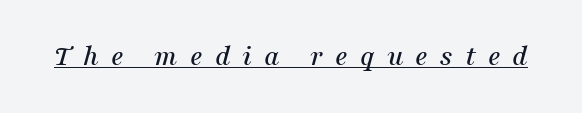
Q: Is the text italic (slanted)? A: Yes, it leans right by about 16 degrees.
Q: Is the typeface a serif or a sans-serif typeface? A: Serif.
Q: Is the text underlined? A: Yes.
Q: Is the spacing between letters normal or unusually wide? A: Unusually wide.
Q: Width (condensed, normal, or wide)? A: Normal.
Q: Stroke contrast? A: Medium.
Q: x-height? A: Medium.
Q: Monospaced? A: No.
